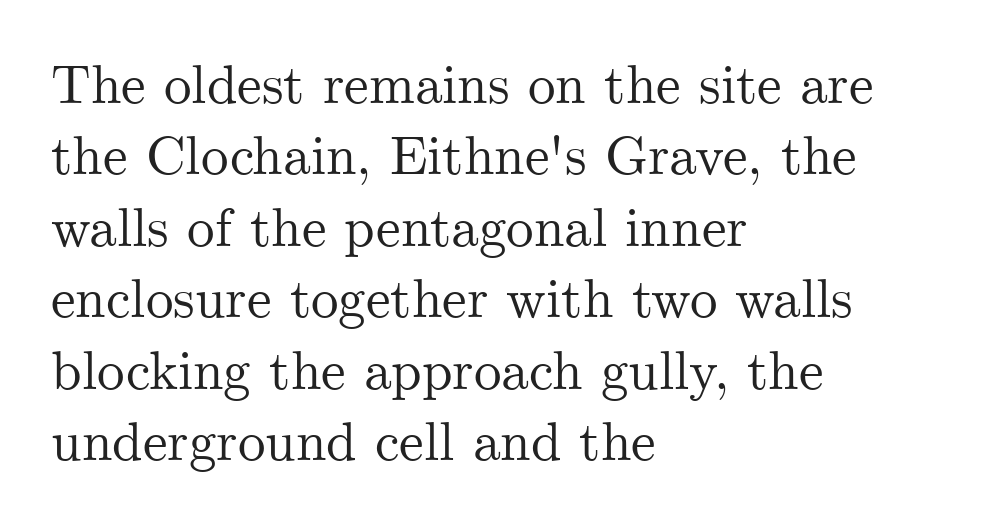
The image shows 55 px serif type, upright; set left-aligned, normal line spacing (1.3x), normal letter spacing, not underlined; medium stroke contrast and a small x-height.
